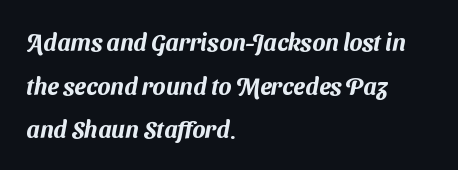
{"underline": "no", "align": "left", "line_spacing_ratio": 1.82, "letter_spacing": "normal", "letter_spacing_em": 0.0, "glyph_px": 24}
